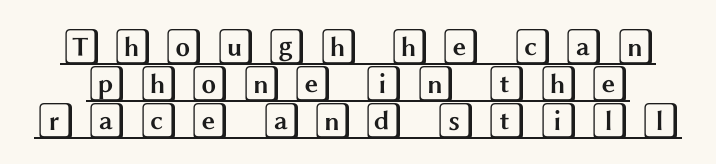
{"italic": "no", "width": "wide", "x_height": "large", "underline": "yes", "line_spacing": "tight", "line_spacing_ratio": 1.0, "letter_spacing": "wide", "letter_spacing_em": 0.29, "glyph_px": 37}
